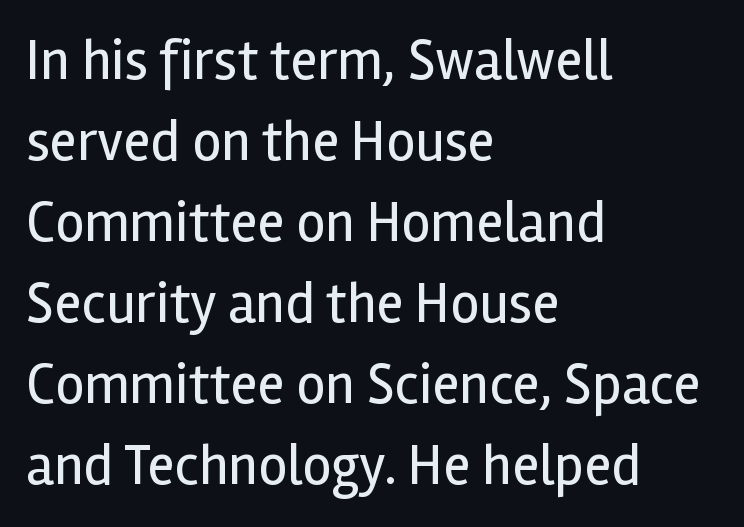
Nope, not italic — everything's standing straight. This sample uses a sans-serif face. Casual observation: everything's shoved over to the left. You could not count columns in this text — the font is proportionally spaced.
